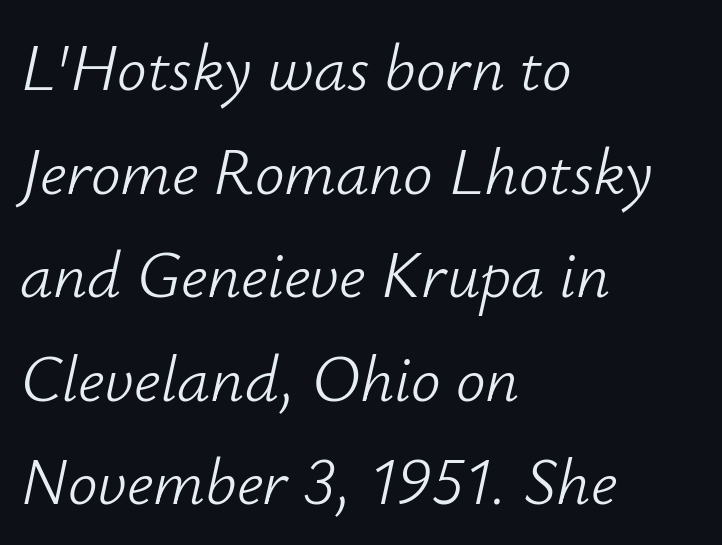
{"italic": "yes", "lean": "right", "slant_degrees": 12, "bold": "no", "weight": "light", "width": "normal", "stroke_contrast": "low", "x_height": "small", "monospaced": "no", "underline": "no", "align": "left", "line_spacing": "normal", "line_spacing_ratio": 1.57, "letter_spacing": "normal", "letter_spacing_em": 0.0, "glyph_px": 66}
